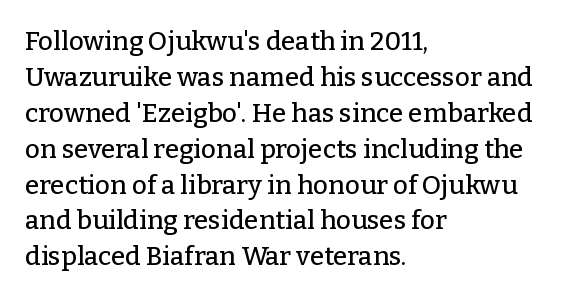
{"italic": "no", "underline": "no", "align": "left", "line_spacing": "normal", "line_spacing_ratio": 1.38, "letter_spacing": "normal", "letter_spacing_em": 0.0, "glyph_px": 26}
